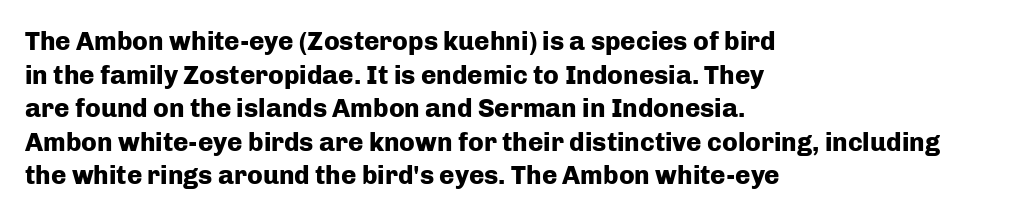
Q: Is the text bold? A: Yes.
Q: Is the text italic (slanted)? A: No, it is upright.
Q: Is the text underlined? A: No.
Q: How is the paragraph aligned? A: Left-aligned.
Q: Is the spacing between letters normal or unusually wide? A: Normal.
Q: Is the spacing between lines tight, normal or loose? A: Normal.
